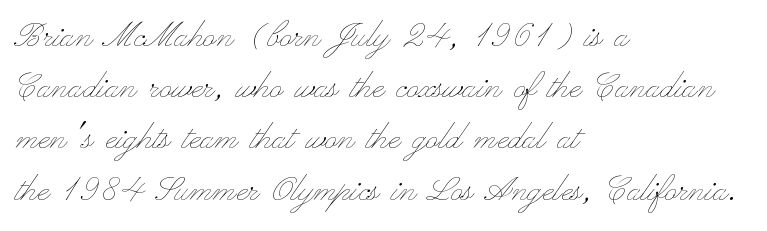
Q: Is the text bold? A: No.
Q: Is the text italic (slanted)? A: Yes.
Q: Is the text underlined? A: No.
Q: How is the paragraph aligned? A: Left-aligned.
Q: Is the spacing between letters normal or unusually wide? A: Normal.
Q: Width (condensed, normal, or wide)? A: Wide.
Q: Stroke contrast? A: Low.
Q: x-height? A: Small.
Q: Monospaced? A: No.
